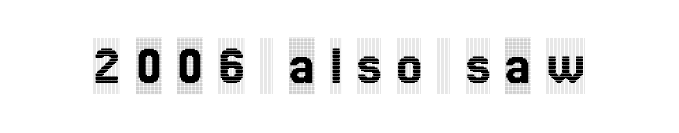
The image shows 56 px condensed serif type, upright; set unusually wide letter spacing (+0.27 em), not underlined; a large x-height.
